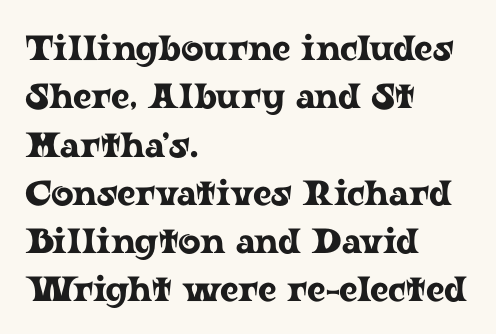
Beneath every word, the page is bare. Varying glyph widths throughout — classic text-font behaviour. The type sits square on the baseline with zero lean. How are the letters spaced? Ordinarily, with no added tracking. The rendering uses a moderate line-height, typical for paragraphs.
